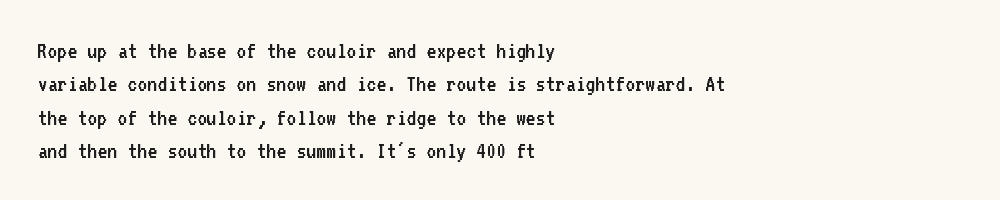
The letterforms sit at book weight or below. Posture: straight, roman, zero tilt. Tracking value appears to be zero — textbook default spacing. The passage shown stacks its lines at a standard gap. Is the block centered? No — it sits flush against the left margin. The foot of each line stays bare and open.
